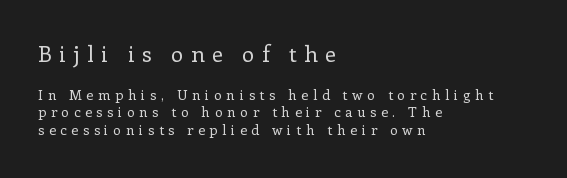
{"italic": "no", "bold": "no", "underline": "no", "align": "left", "line_spacing": "normal", "line_spacing_ratio": 1.27, "letter_spacing": "wide", "letter_spacing_em": 0.33, "larger_block": "first", "size_ratio": 1.57, "glyph_px": 22}
